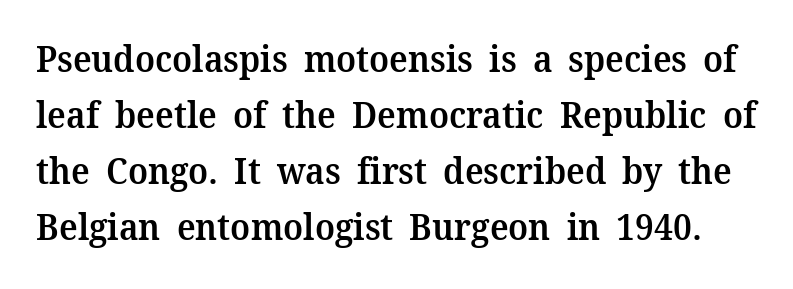
{"serif": "yes", "italic": "no", "bold": "semi", "weight": "semibold", "width": "normal", "stroke_contrast": "medium", "x_height": "medium", "monospaced": "no", "underline": "no", "line_spacing": "normal", "line_spacing_ratio": 1.56, "letter_spacing": "normal", "letter_spacing_em": 0.0, "glyph_px": 36}
